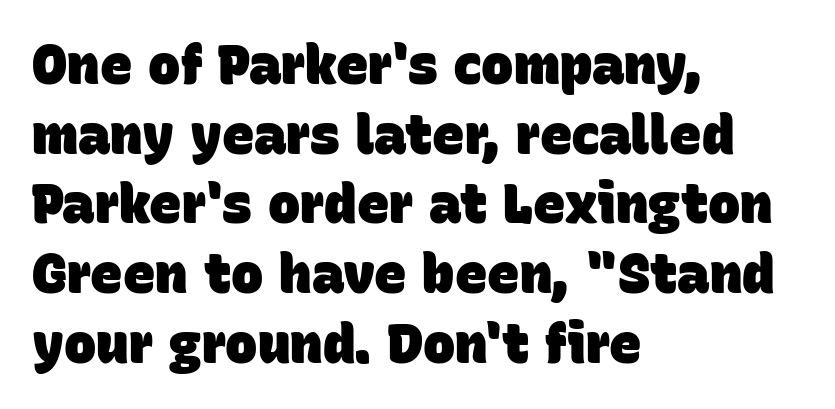
The image shows 54 px heavy sans-serif type; set left-aligned, normal line spacing (1.29x), normal letter spacing, not underlined; low stroke contrast and a large x-height.
